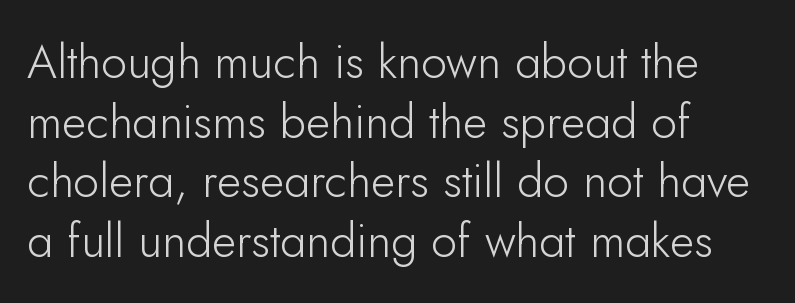
The axis of the letterforms is exactly vertical. A normal amount of white space separates one row of letters from the next. I'd call this a sans setting — the letters go barefoot. Each line starts at the same left margin while the right side varies.
